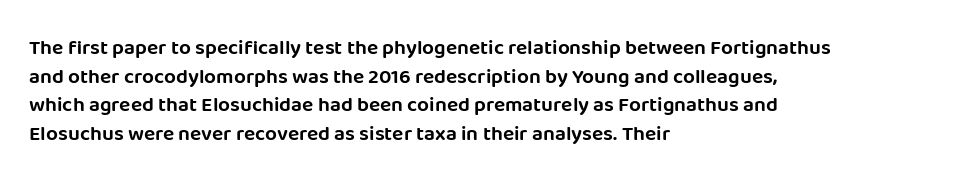
Q: Is the text italic (slanted)? A: No, it is upright.
Q: Is the text underlined? A: No.
Q: How is the paragraph aligned? A: Left-aligned.
Q: Is the spacing between letters normal or unusually wide? A: Normal.
Q: Is the spacing between lines tight, normal or loose? A: Normal.
